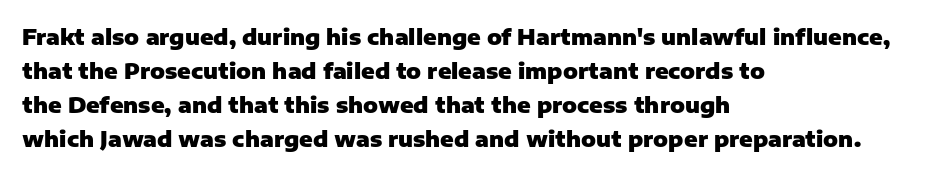
Q: Is the text bold? A: Yes.
Q: Is the text italic (slanted)? A: No, it is upright.
Q: Is the text underlined? A: No.
Q: How is the paragraph aligned? A: Left-aligned.
Q: Is the spacing between letters normal or unusually wide? A: Normal.
Q: Is the spacing between lines tight, normal or loose? A: Normal.
